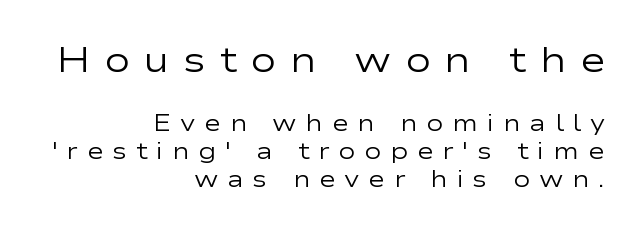
{"serif": "no", "italic": "no", "bold": "no", "weight": "regular", "width": "wide", "stroke_contrast": "low", "x_height": "medium", "monospaced": "no", "underline": "no", "align": "right", "line_spacing_ratio": 1.22, "letter_spacing": "wide", "letter_spacing_em": 0.38, "larger_block": "first", "size_ratio": 1.52, "glyph_px": 35}
